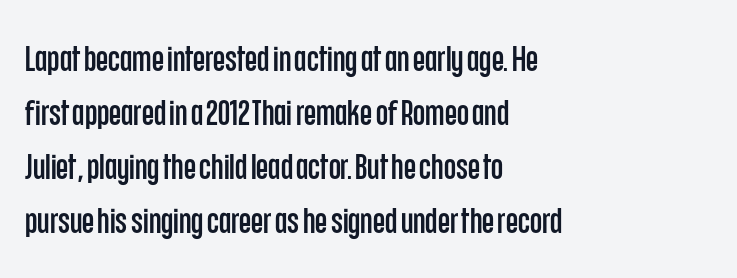
No extra tracking has been applied to these lines. Leading matches the norm, producing a regular column. Varying glyph widths throughout — classic text-font behaviour. The type family on display is of the sans-serif kind.
